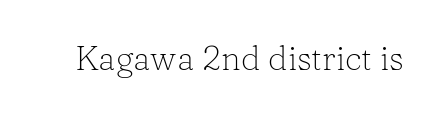
The rendering shows small feet on the letterforms — a serif design. No italicization has been applied; the sample stays upright. The letters look calm and open, with moderate or lighter stems. A typesetter would call this zero additional tracking. Each row of text sits above clean, open space. Character widths vary here, with narrow letters taking less room than wide ones.
